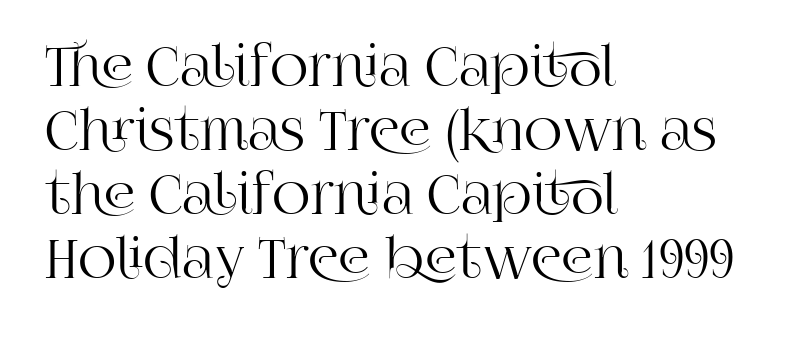
The rag falls on the right side of this text block. These lines keep a tight, regular rhythm from letter to letter. The passage shown is typeset with a serif family. Anything drawn beneath the words? Only blank space.
